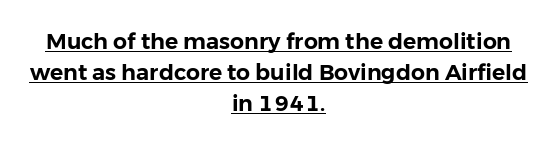
Q: Is the text italic (slanted)? A: No, it is upright.
Q: Is the text underlined? A: Yes.
Q: How is the paragraph aligned? A: Centered.
Q: Is the spacing between letters normal or unusually wide? A: Normal.
Q: Is the spacing between lines tight, normal or loose? A: Normal.
